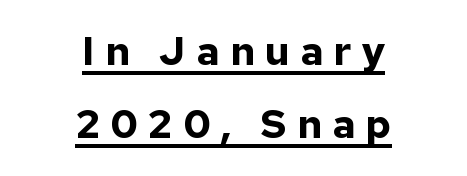
The image shows 40 px bold sans-serif type, upright; set centered, line spacing 1.83x, unusually wide letter spacing (+0.26 em), underlined; low stroke contrast and a medium x-height.
